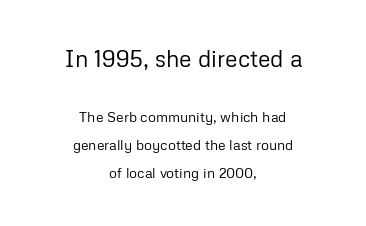
Q: Is the text bold? A: No.
Q: Is the text italic (slanted)? A: No, it is upright.
Q: Is the text underlined? A: No.
Q: How is the paragraph aligned? A: Centered.
Q: Is the spacing between letters normal or unusually wide? A: Normal.
Q: Is the spacing between lines tight, normal or loose? A: Loose.
Q: Which block of text is set in a larger size, the first (top) or the second (bottom)? A: The first (top) one.
